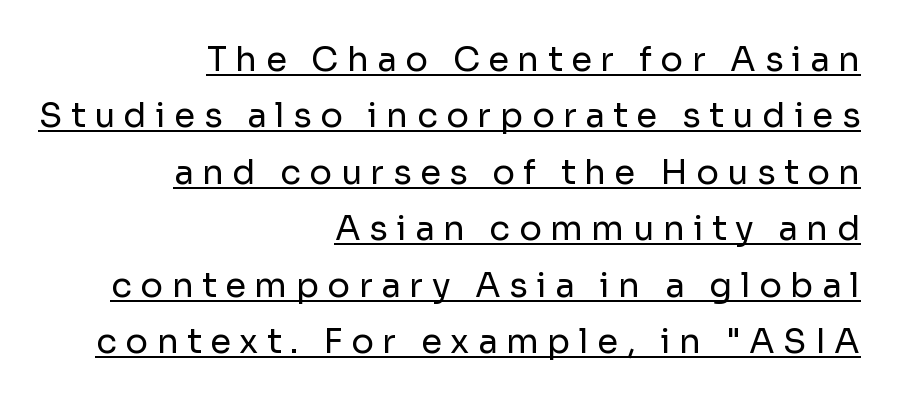
{"serif": "no", "italic": "no", "bold": "no", "weight": "regular", "width": "normal", "stroke_contrast": "low", "x_height": "medium", "monospaced": "no", "underline": "yes", "align": "right", "line_spacing": "normal", "line_spacing_ratio": 1.66, "letter_spacing": "wide", "letter_spacing_em": 0.25, "glyph_px": 34}
